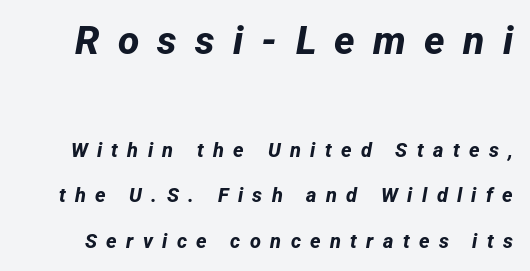
Q: Is the text bold? A: Yes.
Q: Is the typeface a serif or a sans-serif typeface? A: Sans-serif.
Q: Is the text underlined? A: No.
Q: Is the spacing between letters normal or unusually wide? A: Unusually wide.
Q: Is the spacing between lines tight, normal or loose? A: Loose.
Q: Which block of text is set in a larger size, the first (top) or the second (bottom)? A: The first (top) one.
Q: Width (condensed, normal, or wide)? A: Normal.
Q: Stroke contrast? A: Low.
Q: x-height? A: Medium.
Q: Monospaced? A: No.
